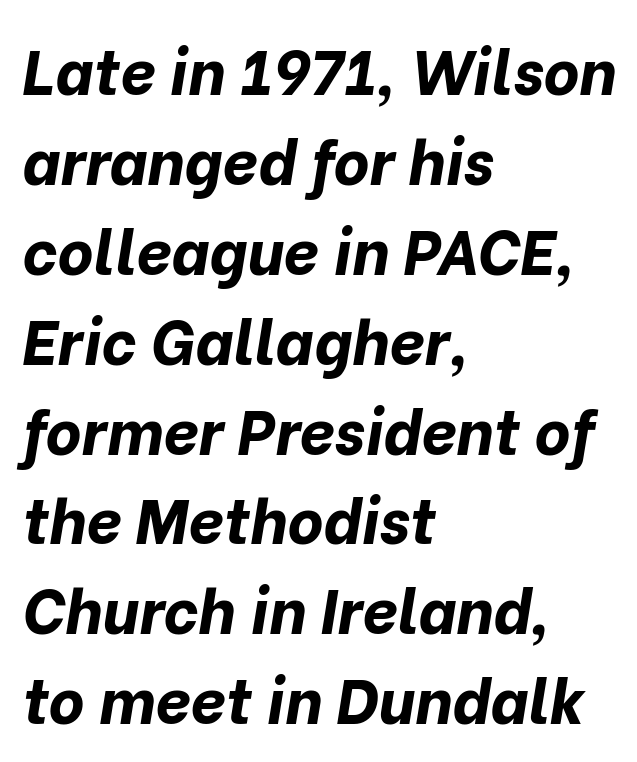
{"italic": "yes", "lean": "right", "slant_degrees": 10, "bold": "yes", "weight": "bold", "width": "normal", "stroke_contrast": "low", "x_height": "medium", "monospaced": "no", "underline": "no", "align": "left", "line_spacing": "normal", "line_spacing_ratio": 1.45, "letter_spacing": "normal", "letter_spacing_em": 0.0, "glyph_px": 62}
